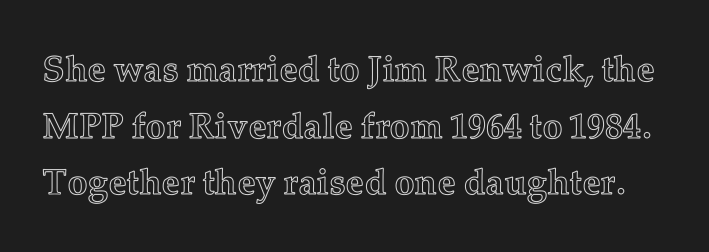
The image shows 36 px text type, upright; set normal line spacing (1.57x), normal letter spacing, not underlined; a medium x-height.
